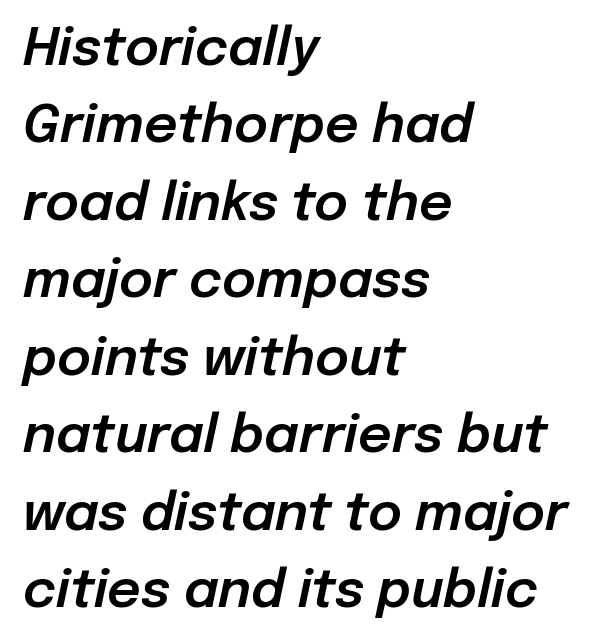
{"italic": "yes", "lean": "right", "slant_degrees": 12, "width": "normal", "stroke_contrast": "low", "x_height": "medium", "monospaced": "no", "underline": "no", "align": "left", "line_spacing": "normal", "line_spacing_ratio": 1.49, "letter_spacing": "normal", "letter_spacing_em": 0.0, "glyph_px": 52}
